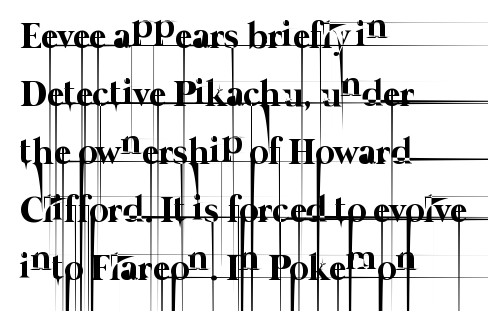
The image shows 37 px thin type; set left-aligned, normal line spacing (1.57x), normal letter spacing, not underlined; low stroke contrast and a medium x-height.
